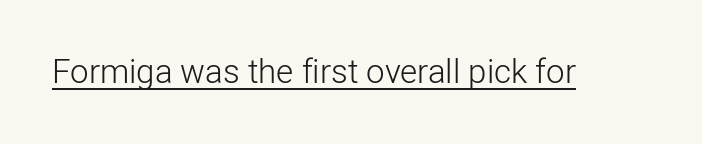
Q: Is the text bold? A: No.
Q: Is the text italic (slanted)? A: No, it is upright.
Q: Is the typeface a serif or a sans-serif typeface? A: Sans-serif.
Q: Is the text underlined? A: Yes.
Q: Is the spacing between letters normal or unusually wide? A: Normal.
Q: Width (condensed, normal, or wide)? A: Normal.
Q: Stroke contrast? A: Low.
Q: x-height? A: Medium.
Q: Monospaced? A: No.
